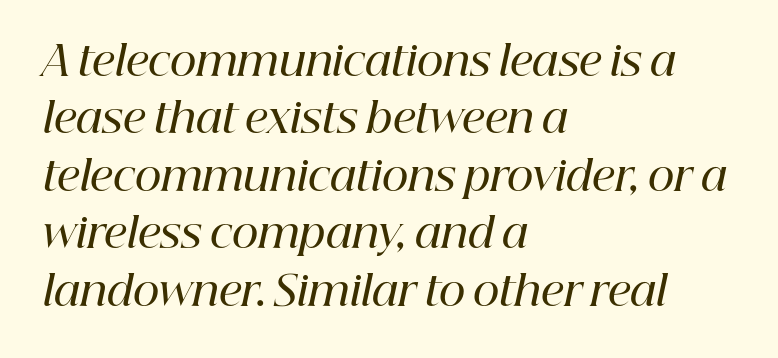
{"serif": "yes", "italic": "yes", "lean": "right", "slant_degrees": 12, "bold": "semi", "weight": "semibold", "width": "normal", "stroke_contrast": "high", "x_height": "medium", "monospaced": "no", "underline": "no", "align": "left", "line_spacing": "normal", "line_spacing_ratio": 1.4, "letter_spacing": "normal", "letter_spacing_em": 0.0, "glyph_px": 41}
